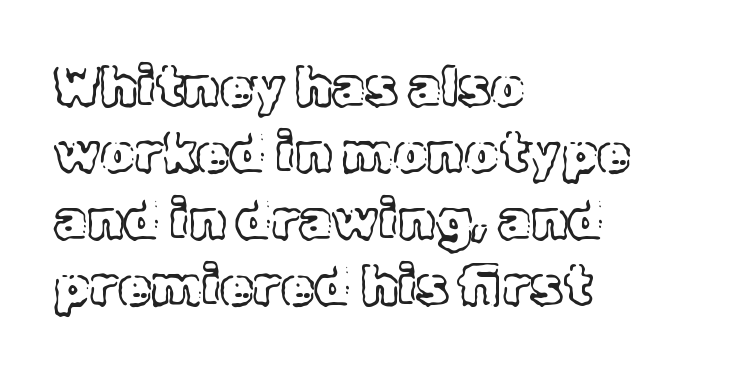
Q: Is the text italic (slanted)? A: No, it is upright.
Q: Is the text underlined? A: No.
Q: How is the paragraph aligned? A: Left-aligned.
Q: Is the spacing between letters normal or unusually wide? A: Normal.
Q: Width (condensed, normal, or wide)? A: Normal.
Q: x-height? A: Medium.
Q: Monospaced? A: No.
